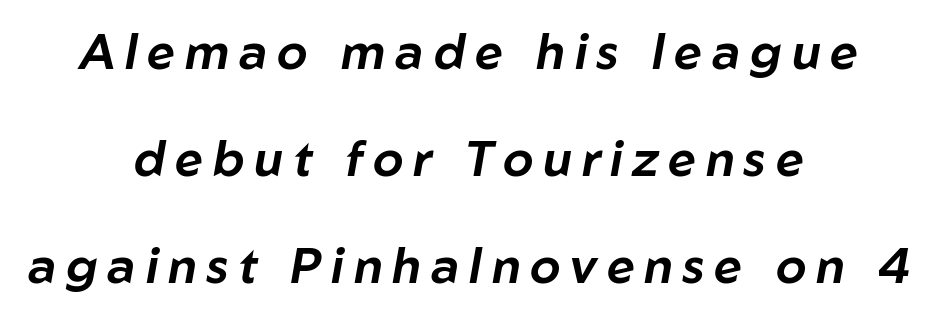
The image shows 49 px text type, italic (leaning right); set centered, loose line spacing (2.18x), unusually wide letter spacing (+0.2 em), not underlined; low stroke contrast and a medium x-height.
